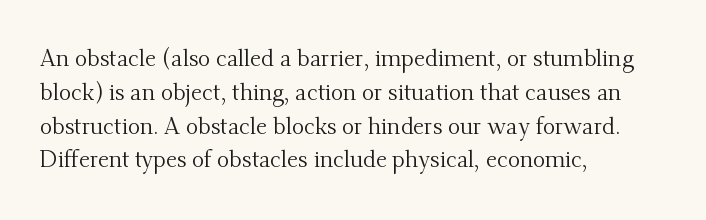
Q: Is the text bold? A: No.
Q: Is the text italic (slanted)? A: No, it is upright.
Q: Is the text underlined? A: No.
Q: How is the paragraph aligned? A: Left-aligned.
Q: Is the spacing between letters normal or unusually wide? A: Normal.
Q: Is the spacing between lines tight, normal or loose? A: Normal.
